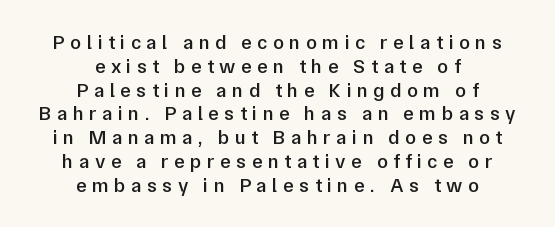
Q: Is the text bold? A: Semi-bold.
Q: Is the text italic (slanted)? A: No, it is upright.
Q: Is the text underlined? A: No.
Q: How is the paragraph aligned? A: Centered.
Q: Is the spacing between letters normal or unusually wide? A: Unusually wide.
